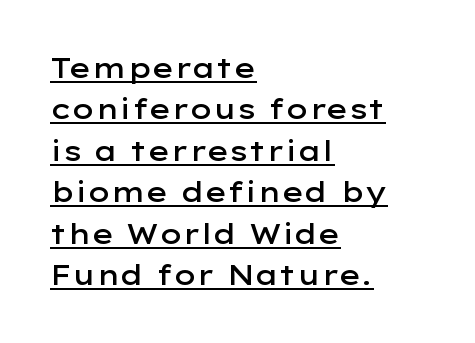
{"serif": "no", "italic": "no", "bold": "semi", "weight": "semibold", "width": "wide", "stroke_contrast": "low", "x_height": "medium", "monospaced": "no", "underline": "yes", "align": "left", "line_spacing": "normal", "line_spacing_ratio": 1.48, "letter_spacing": "normal", "letter_spacing_em": 0.0, "glyph_px": 28}
